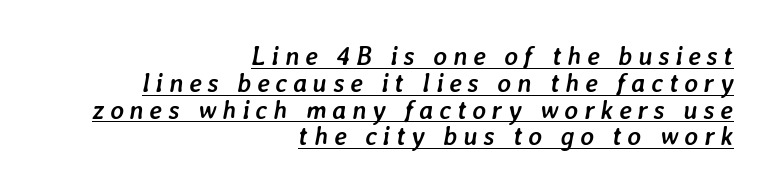
The rendering uses a bold face; every stroke is thick and dark. Every character sits at an angle, as italics do. Typeset ragged left — the right edge is the straight one. Each word looks stretched out because of the extra space between its letters. Quick note: underline on. How would I describe the line gaps? Narrow and economical.
